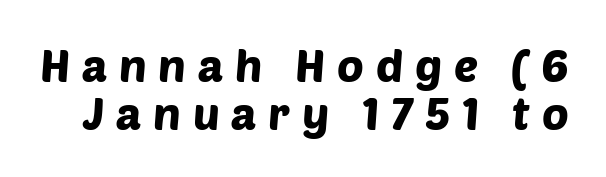
This sample has the flowing, uneven cadence of proportional lettering. Short note: letters widely spaced. Is this a sans? Yes — the strokes have no serifs. The passage shown is not underscored anywhere. If you measured baseline to baseline, you'd find a short distance.
